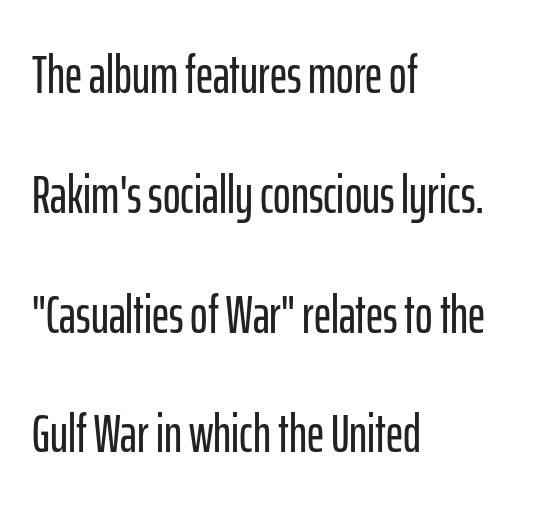
{"serif": "no", "italic": "no", "width": "condensed", "stroke_contrast": "low", "x_height": "medium", "monospaced": "no", "underline": "no", "align": "left", "line_spacing": "loose", "line_spacing_ratio": 2.26, "letter_spacing": "normal", "letter_spacing_em": 0.0, "glyph_px": 53}
